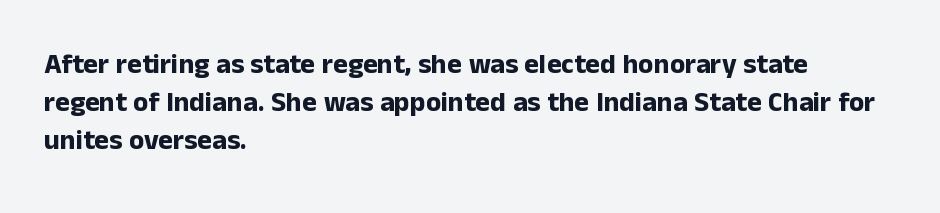
The image shows 28 px bold sans-serif type, upright; set left-aligned, normal line spacing (1.36x), normal letter spacing, not underlined; low stroke contrast and a medium x-height.
